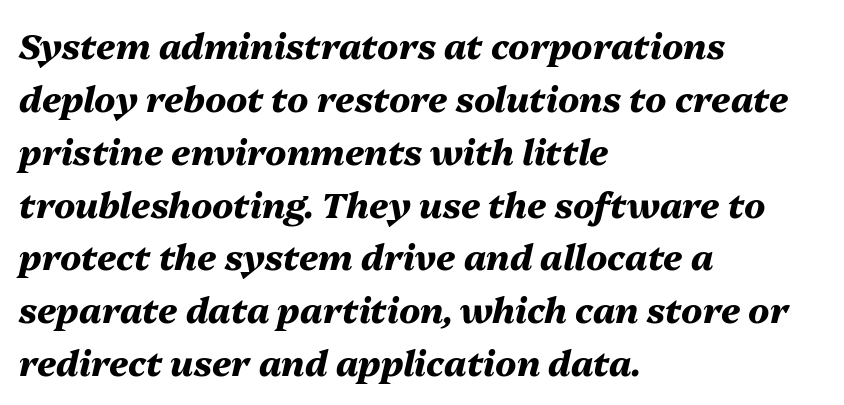
Q: Is the text bold? A: Yes.
Q: Is the text italic (slanted)? A: Yes, it leans right by about 13 degrees.
Q: Is the text underlined? A: No.
Q: How is the paragraph aligned? A: Left-aligned.
Q: Is the spacing between letters normal or unusually wide? A: Normal.
Q: Is the spacing between lines tight, normal or loose? A: Normal.
Q: Width (condensed, normal, or wide)? A: Normal.
Q: Stroke contrast? A: Medium.
Q: x-height? A: Medium.
Q: Monospaced? A: No.
